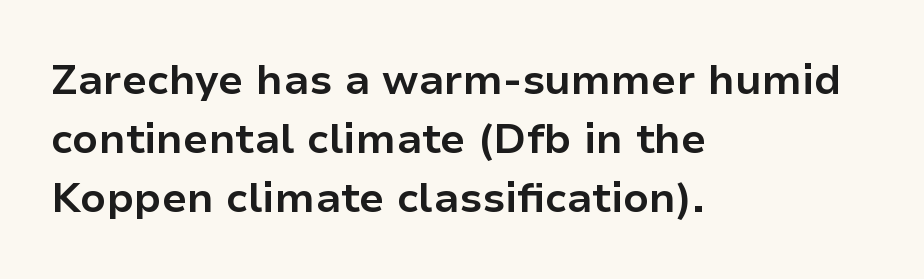
{"serif": "no", "italic": "no", "bold": "yes", "weight": "bold", "width": "normal", "stroke_contrast": "low", "x_height": "medium", "monospaced": "no", "underline": "no", "align": "left", "line_spacing": "normal", "line_spacing_ratio": 1.41, "letter_spacing": "normal", "letter_spacing_em": 0.0, "glyph_px": 42}
